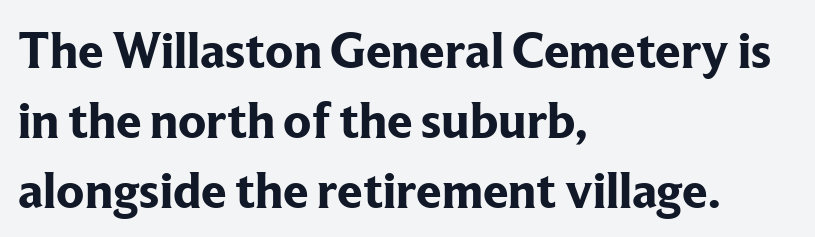
{"serif": "yes", "italic": "no", "bold": "yes", "weight": "bold", "width": "normal", "stroke_contrast": "low", "x_height": "medium", "monospaced": "no", "underline": "no", "align": "left", "line_spacing": "normal", "line_spacing_ratio": 1.37, "letter_spacing": "normal", "letter_spacing_em": 0.0, "glyph_px": 51}
